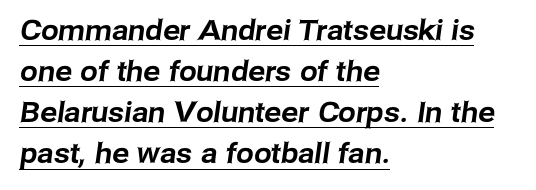
{"serif": "no", "width": "normal", "stroke_contrast": "low", "x_height": "medium", "monospaced": "no", "underline": "yes", "align": "left", "line_spacing": "normal", "line_spacing_ratio": 1.47, "letter_spacing": "normal", "letter_spacing_em": 0.0, "glyph_px": 28}
